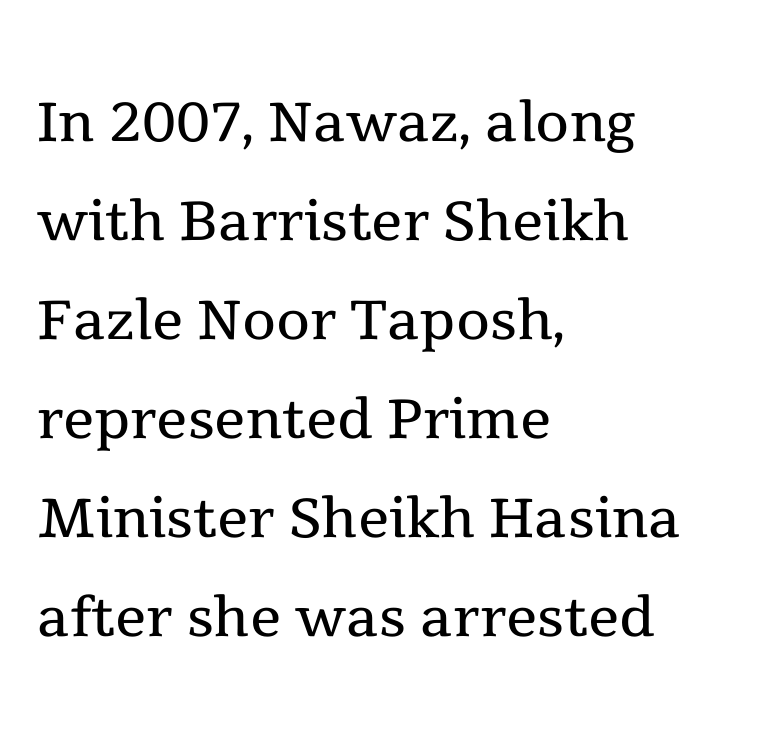
The image shows 78 px regular-weight serif type, upright; set left-aligned, normal line spacing (1.27x), normal letter spacing, not underlined; a medium x-height.
